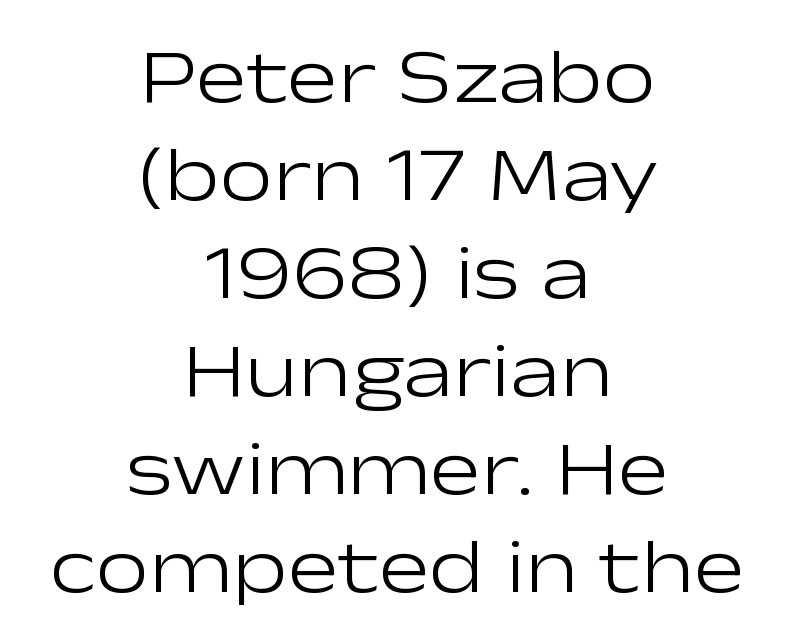
Varying glyph widths throughout — classic text-font behaviour. The text was rendered using a sans face with plain stroke endings. The type is set solid horizontally, with unmodified tracking. Where is the straight margin? There isn't one; the lines are centered. Descenders hang freely into open space.
